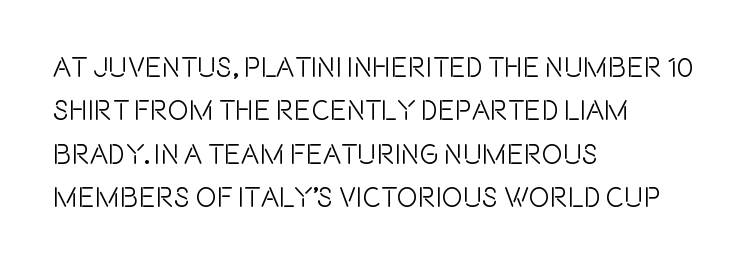
The image shows 28 px condensed sans-serif type, upright; set left-aligned, normal line spacing (1.55x), normal letter spacing, not underlined; a large x-height.
